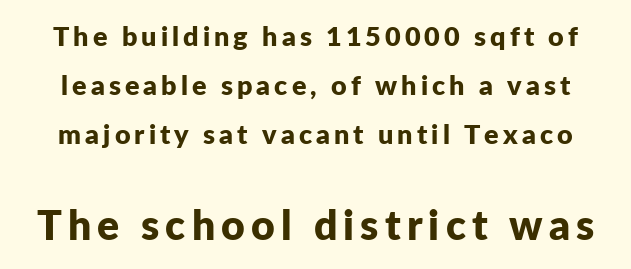
{"serif": "no", "italic": "no", "bold": "yes", "weight": "bold", "width": "normal", "stroke_contrast": "low", "x_height": "medium", "monospaced": "no", "underline": "no", "line_spacing_ratio": 1.82, "larger_block": "second", "size_ratio": 1.52, "glyph_px": 41}
